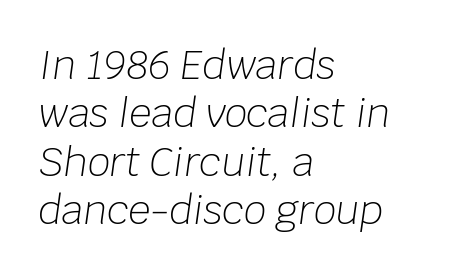
{"italic": "yes", "lean": "right", "slant_degrees": 8, "bold": "no", "weight": "light", "width": "normal", "stroke_contrast": "low", "x_height": "large", "monospaced": "no", "underline": "no", "align": "left", "line_spacing_ratio": 1.24, "letter_spacing": "normal", "letter_spacing_em": 0.0, "glyph_px": 39}
